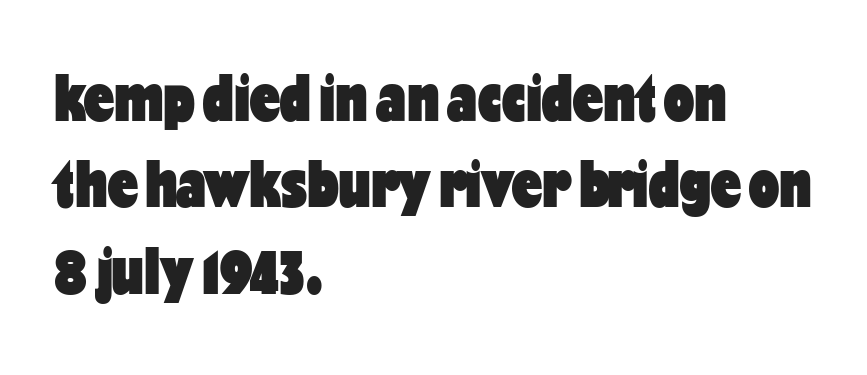
Here the designer chose a conventional face with non-uniform glyph widths. These lines sit exactly where default settings would place them. The characters display no serif detailing; their extremities are plain. The gap between lines stays unmarked. The glyphs have the mass of a bold cut.
